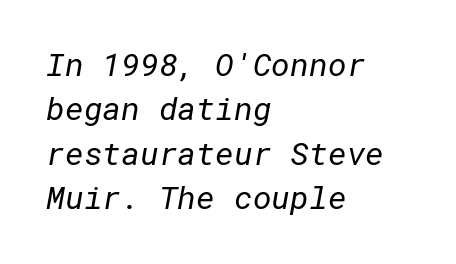
The image shows 32 px regular-weight sans-serif type; set left-aligned, normal line spacing (1.39x), normal letter spacing, not underlined; low stroke contrast and a medium x-height.
